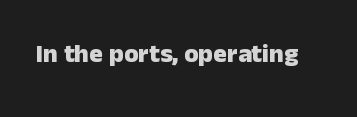
Q: Is the text bold? A: Yes.
Q: Is the text italic (slanted)? A: No, it is upright.
Q: Is the text underlined? A: No.
Q: Is the spacing between letters normal or unusually wide? A: Normal.
